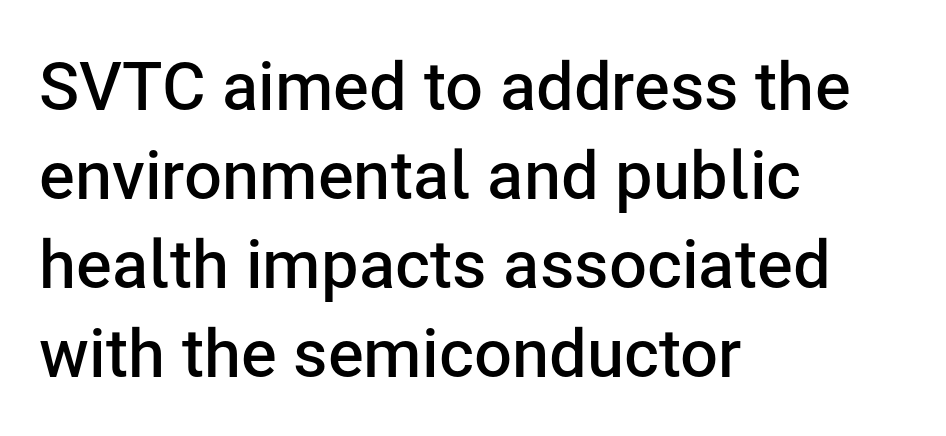
Think of a printed novel: that variable character pitch is what you see here. Letter spacing: default. The face used here is a sans, in the tradition of grotesques and geometrics. When letters stand straight like this, we call the style roman or upright. Just letters on the line, the space beneath them empty.
